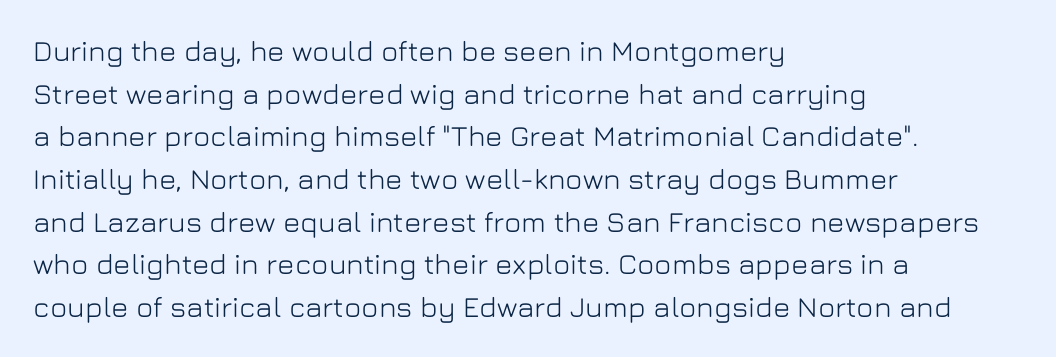
Honestly, there is no underline to notice here at all. Are there feet on the stems? There aren't — it's a sans. The lettering holds an erect, upright posture throughout. One-word summary of the alignment: left. Nothing unusual about the tracking: characters are spaced as the font intends. The space between consecutive lines is moderate.
